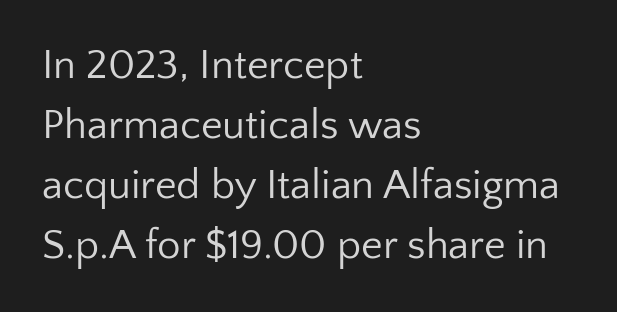
The image shows 42 px regular-weight sans-serif type, upright; set left-aligned, normal line spacing (1.43x), normal letter spacing, not underlined; low stroke contrast and a medium x-height.
